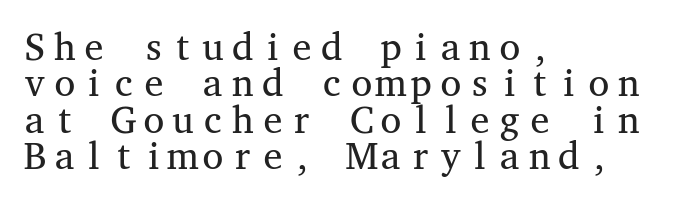
Q: Is the text bold? A: No.
Q: Is the text italic (slanted)? A: No, it is upright.
Q: Is the typeface a serif or a sans-serif typeface? A: Serif.
Q: Is the text underlined? A: No.
Q: How is the paragraph aligned? A: Left-aligned.
Q: Is the spacing between letters normal or unusually wide? A: Normal.
Q: Is the spacing between lines tight, normal or loose? A: Tight.
Q: Width (condensed, normal, or wide)? A: Wide.
Q: Stroke contrast? A: Medium.
Q: x-height? A: Medium.
Q: Monospaced? A: Yes.
